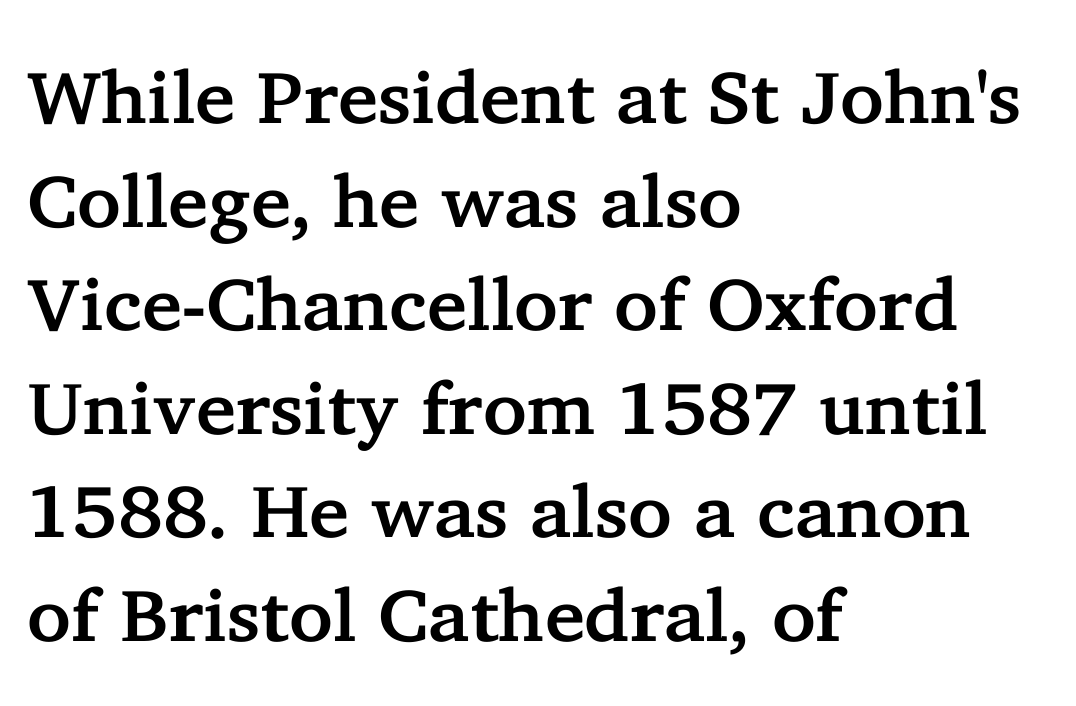
The image shows 74 px serif type, upright; set left-aligned, normal line spacing (1.4x), normal letter spacing, not underlined; low stroke contrast and a medium x-height.
